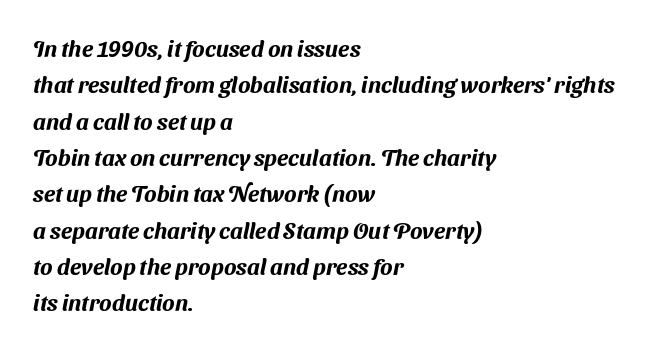
Q: Is the text underlined? A: No.
Q: How is the paragraph aligned? A: Left-aligned.
Q: Is the spacing between letters normal or unusually wide? A: Normal.
Q: Is the spacing between lines tight, normal or loose? A: Normal.
